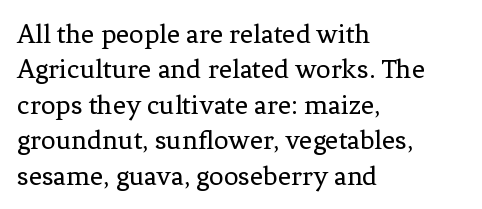
The image shows 29 px regular-weight serif type, upright; set left-aligned, line spacing 1.22x, normal letter spacing, not underlined; low stroke contrast and a medium x-height.
